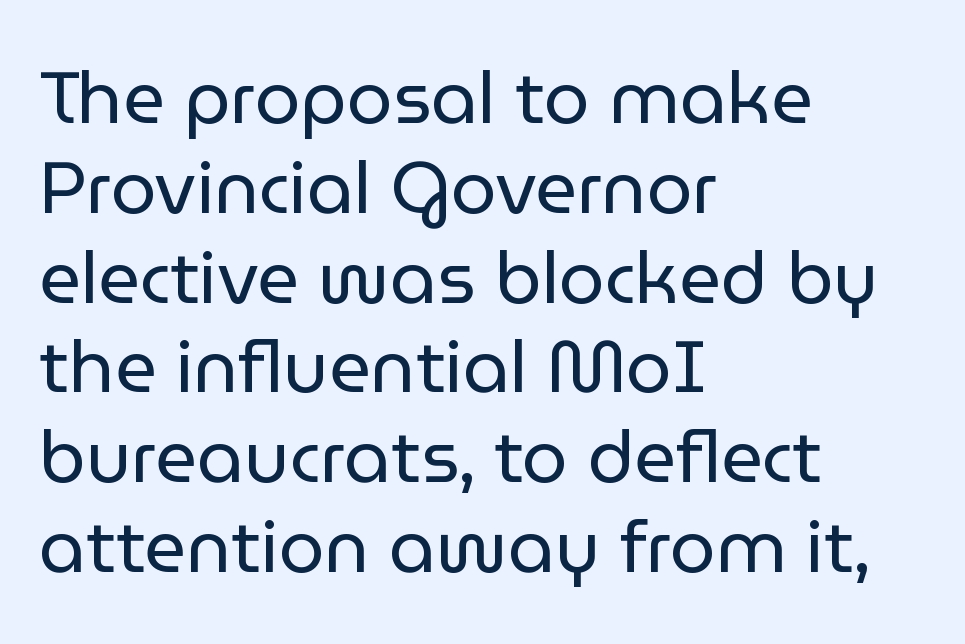
Q: Is the text bold? A: No.
Q: Is the text italic (slanted)? A: No, it is upright.
Q: Is the typeface a serif or a sans-serif typeface? A: Sans-serif.
Q: Is the text underlined? A: No.
Q: How is the paragraph aligned? A: Left-aligned.
Q: Is the spacing between letters normal or unusually wide? A: Normal.
Q: Width (condensed, normal, or wide)? A: Normal.
Q: Stroke contrast? A: Low.
Q: x-height? A: Medium.
Q: Monospaced? A: No.
